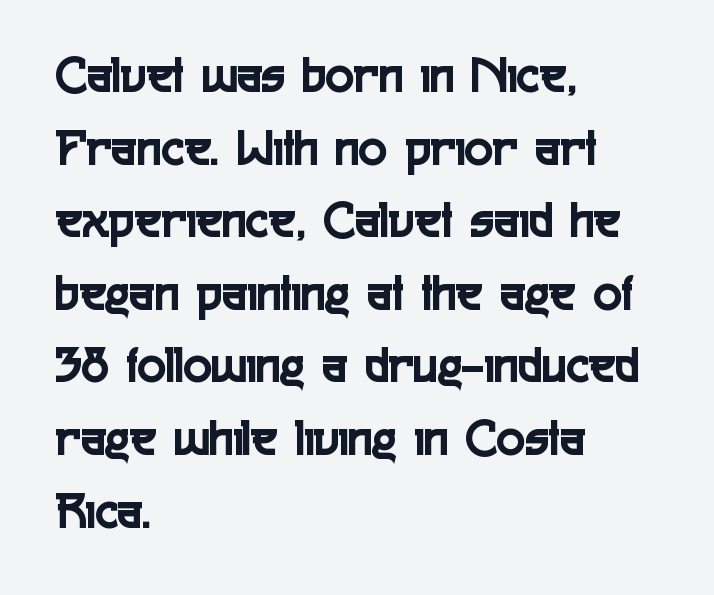
{"serif": "no", "italic": "no", "width": "condensed", "x_height": "medium", "monospaced": "no", "underline": "no", "align": "left", "line_spacing": "normal", "line_spacing_ratio": 1.37, "letter_spacing": "normal", "letter_spacing_em": 0.0, "glyph_px": 53}
